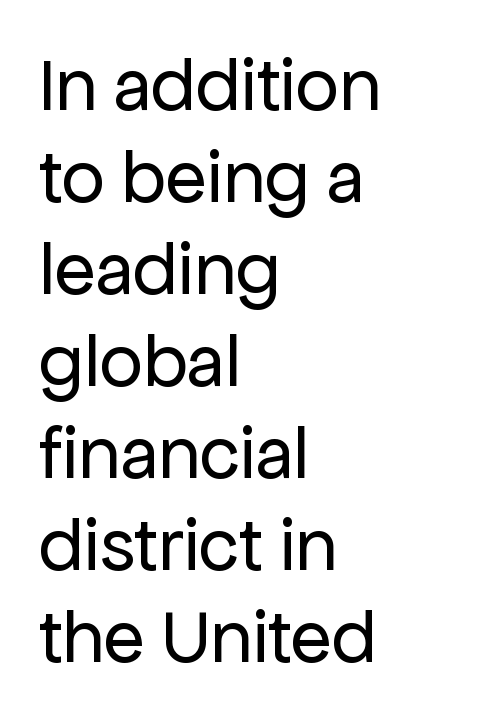
The image shows 76 px regular-weight sans-serif type, upright; set left-aligned, line spacing 1.21x, normal letter spacing, not underlined; low stroke contrast and a medium x-height.
